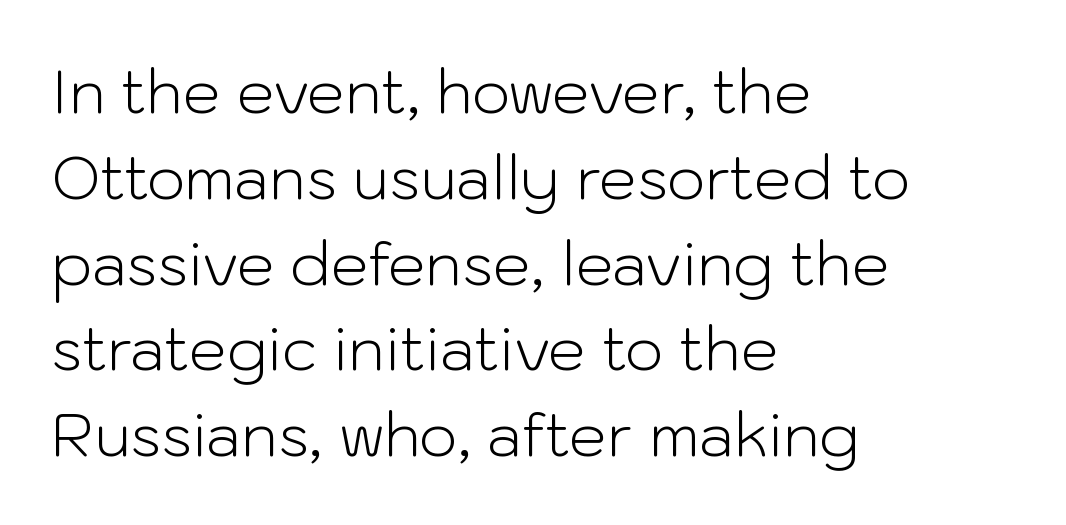
Q: Is the text bold? A: No.
Q: Is the text italic (slanted)? A: No, it is upright.
Q: Is the typeface a serif or a sans-serif typeface? A: Sans-serif.
Q: Is the text underlined? A: No.
Q: How is the paragraph aligned? A: Left-aligned.
Q: Is the spacing between letters normal or unusually wide? A: Normal.
Q: Is the spacing between lines tight, normal or loose? A: Normal.
Q: Width (condensed, normal, or wide)? A: Normal.
Q: Stroke contrast? A: Low.
Q: x-height? A: Medium.
Q: Monospaced? A: No.
